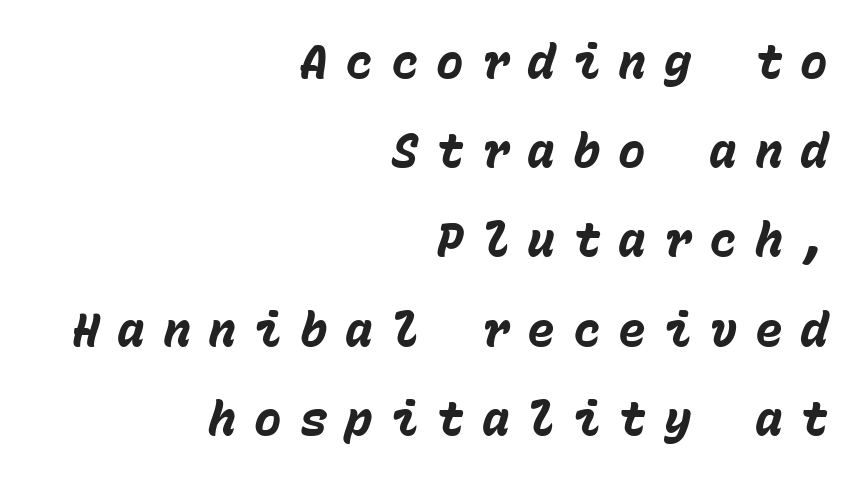
{"italic": "yes", "lean": "right", "slant_degrees": 15, "bold": "yes", "weight": "heavy", "width": "normal", "stroke_contrast": "low", "x_height": "medium", "monospaced": "yes", "underline": "no", "align": "right", "line_spacing": "loose", "line_spacing_ratio": 1.94, "letter_spacing": "wide", "letter_spacing_em": 0.39, "glyph_px": 46}
